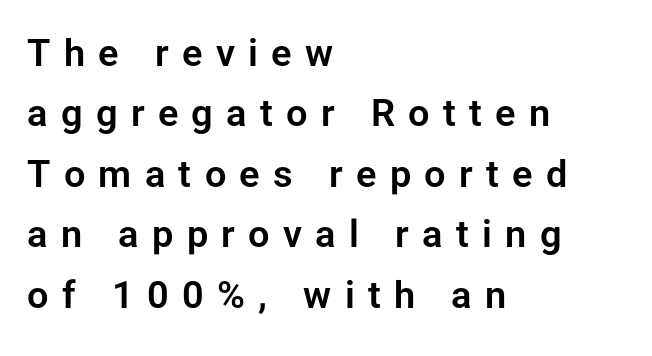
The image shows 38 px sans-serif type, upright; set left-aligned, normal line spacing (1.59x), unusually wide letter spacing (+0.35 em), not underlined; low stroke contrast and a medium x-height.
